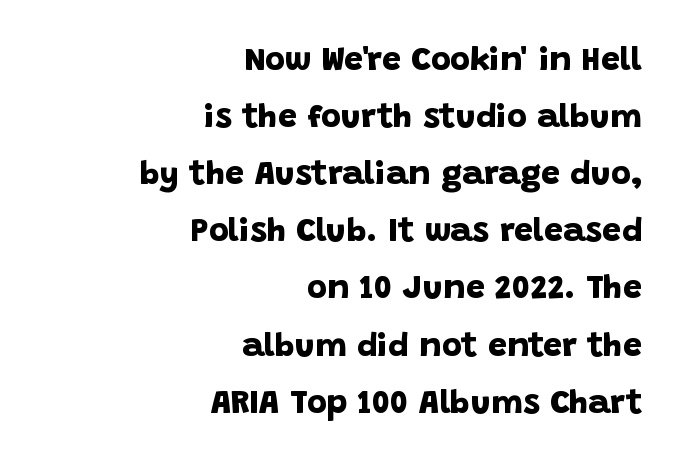
Look at the tracking — it's just the regular setting, nothing added. The paragraph has a hard right edge and a soft left edge. The letters carry no serifs — their stems end cleanly without finishing strokes. Evenly set lines give the paragraph a standard silhouette.
